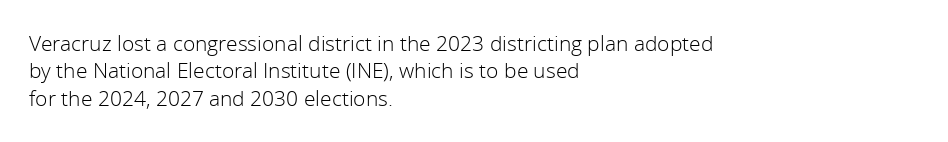
{"italic": "no", "bold": "no", "underline": "no", "align": "left", "line_spacing": "normal", "line_spacing_ratio": 1.3, "letter_spacing": "normal", "letter_spacing_em": 0.0, "glyph_px": 21}
